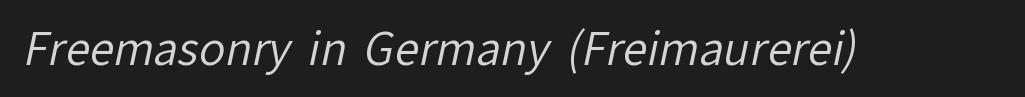
Q: Is the text bold? A: No.
Q: Is the typeface a serif or a sans-serif typeface? A: Sans-serif.
Q: Is the text underlined? A: No.
Q: Is the spacing between letters normal or unusually wide? A: Normal.
Q: Width (condensed, normal, or wide)? A: Normal.
Q: Stroke contrast? A: Low.
Q: x-height? A: Medium.
Q: Monospaced? A: No.
